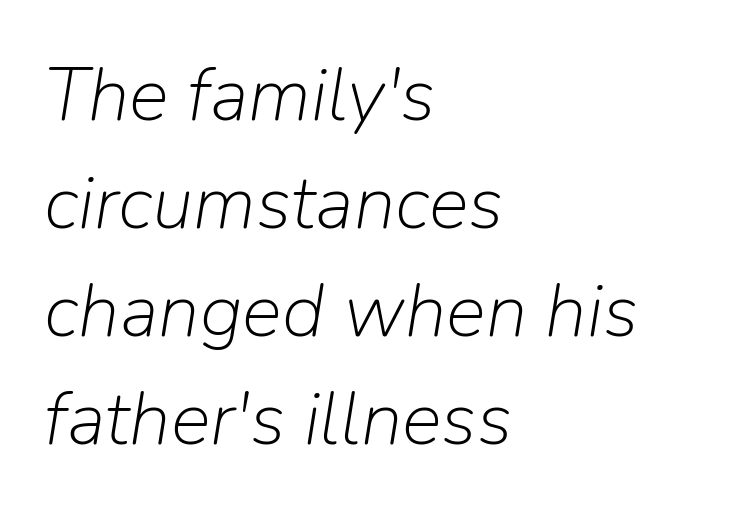
The image shows 75 px light type, italic (leaning right); set left-aligned, normal line spacing (1.44x), normal letter spacing, not underlined; low stroke contrast and a medium x-height.
